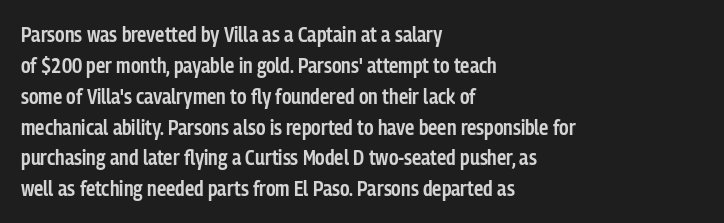
Q: Is the text bold? A: Semi-bold.
Q: Is the text italic (slanted)? A: No, it is upright.
Q: Is the text underlined? A: No.
Q: How is the paragraph aligned? A: Left-aligned.
Q: Is the spacing between letters normal or unusually wide? A: Normal.
Q: Is the spacing between lines tight, normal or loose? A: Normal.
